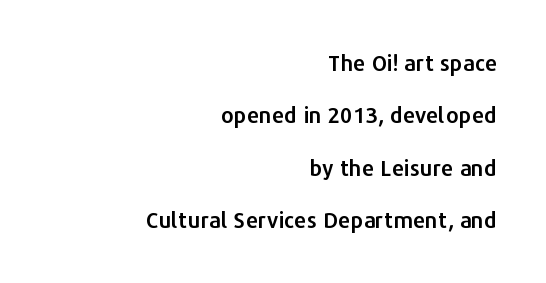
Q: Is the text italic (slanted)? A: No, it is upright.
Q: Is the text underlined? A: No.
Q: How is the paragraph aligned? A: Right-aligned.
Q: Is the spacing between letters normal or unusually wide? A: Normal.
Q: Is the spacing between lines tight, normal or loose? A: Loose.
